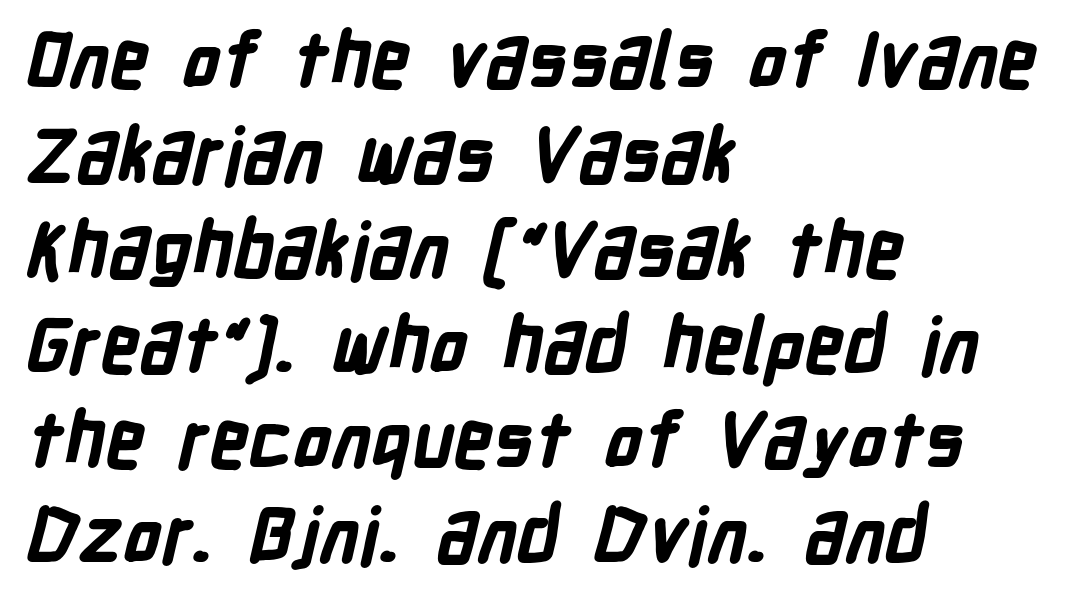
The face used here is proportionally spaced, like ordinary book or web type. Normally led — the rows are evenly, conventionally spaced. Beneath every word, the page is bare. Leftover space on each line is placed entirely after the last word. The face used here is rendered with its standard letterfit. Summary of weight: heavy, a full bold.
